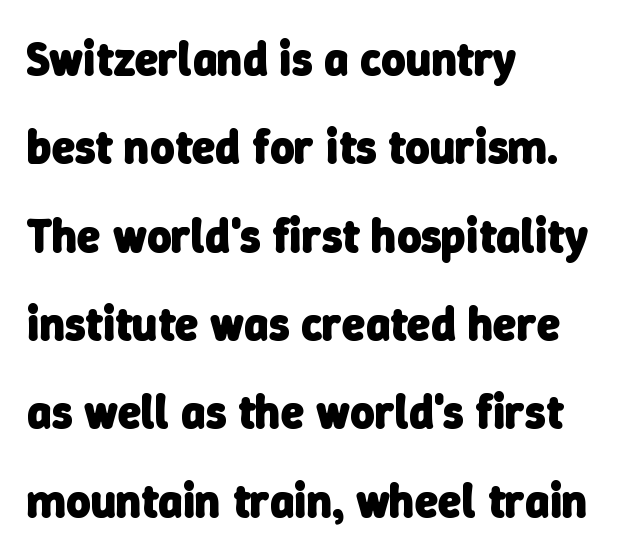
Q: Is the text bold? A: Yes.
Q: Is the typeface a serif or a sans-serif typeface? A: Sans-serif.
Q: Is the text underlined? A: No.
Q: How is the paragraph aligned? A: Left-aligned.
Q: Is the spacing between letters normal or unusually wide? A: Normal.
Q: Width (condensed, normal, or wide)? A: Normal.
Q: Stroke contrast? A: Low.
Q: x-height? A: Medium.
Q: Monospaced? A: No.
